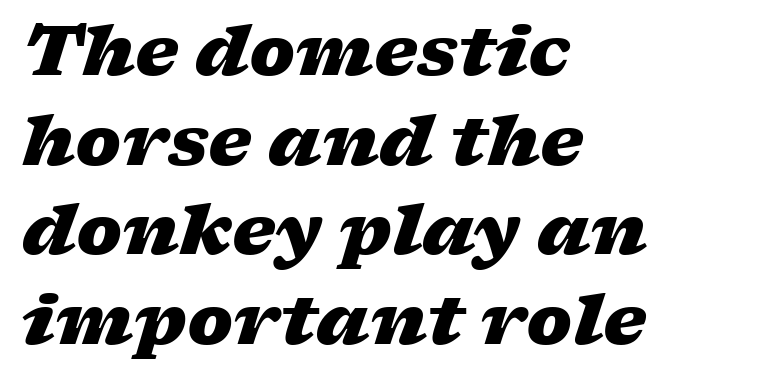
A typesetter would call this proportional, since set widths differ per character. Each line starts at the same left margin while the right side varies. Is the type bold? Yes — the strokes are clearly thick and heavy. Glance below the letters and you will spot only blank space.
